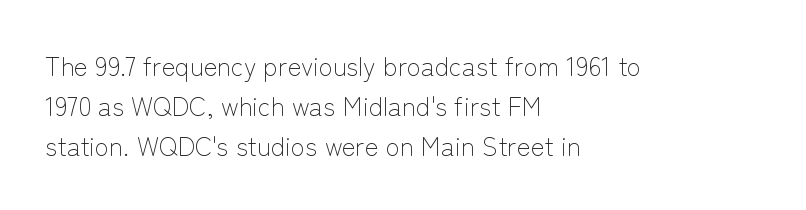
The image shows 26 px text type, upright; set left-aligned, normal line spacing (1.54x), normal letter spacing, not underlined.
